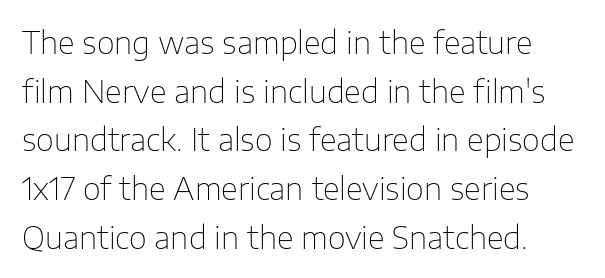
{"serif": "no", "italic": "no", "bold": "no", "weight": "thin", "width": "normal", "stroke_contrast": "low", "x_height": "medium", "monospaced": "no", "underline": "no", "line_spacing": "normal", "line_spacing_ratio": 1.57, "letter_spacing": "normal", "letter_spacing_em": 0.0, "glyph_px": 31}
